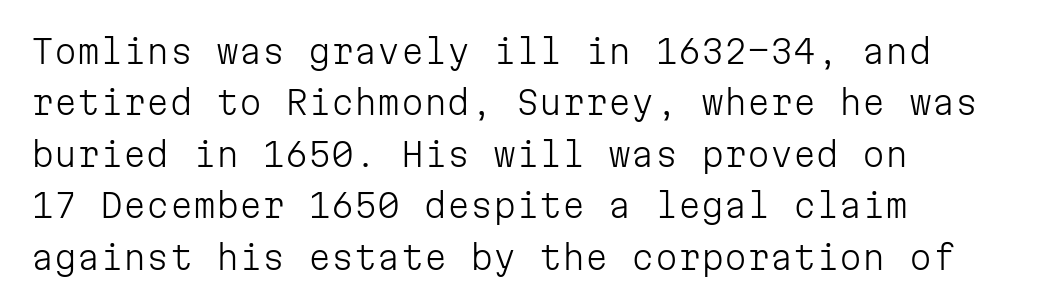
Lines of text with bare space underneath. Letters have the restrained weight of plain body copy at most. Is this a fixed-width face? Yes — each glyph sits in an identical cell. Vertical spacing — default.
